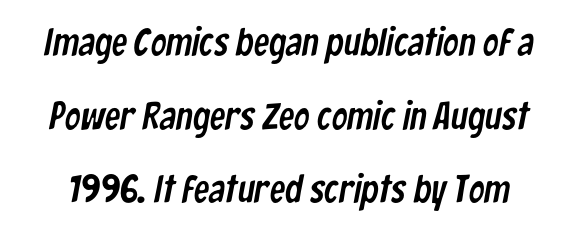
{"serif": "no", "width": "condensed", "stroke_contrast": "low", "x_height": "medium", "monospaced": "no", "underline": "no", "line_spacing_ratio": 1.89, "letter_spacing": "normal", "letter_spacing_em": 0.0, "glyph_px": 39}
